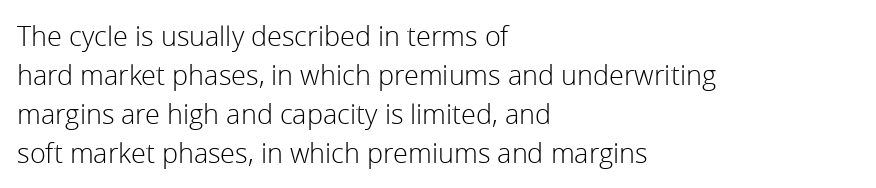
{"italic": "no", "bold": "no", "underline": "no", "align": "left", "line_spacing": "normal", "line_spacing_ratio": 1.44, "letter_spacing": "normal", "letter_spacing_em": 0.0, "glyph_px": 27}
